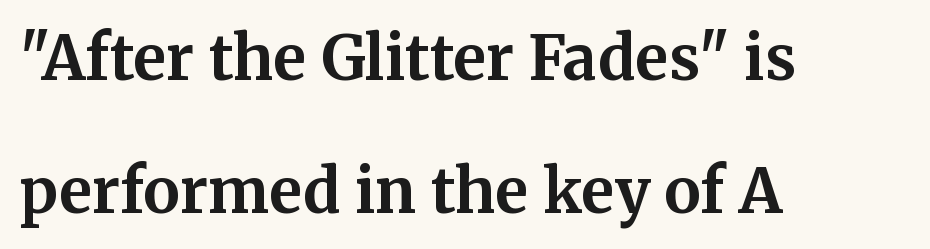
Q: Is the text bold? A: Yes.
Q: Is the text italic (slanted)? A: No, it is upright.
Q: Is the typeface a serif or a sans-serif typeface? A: Serif.
Q: Is the text underlined? A: No.
Q: How is the paragraph aligned? A: Left-aligned.
Q: Is the spacing between letters normal or unusually wide? A: Normal.
Q: Is the spacing between lines tight, normal or loose? A: Loose.
Q: Width (condensed, normal, or wide)? A: Normal.
Q: Stroke contrast? A: Medium.
Q: x-height? A: Medium.
Q: Monospaced? A: No.
